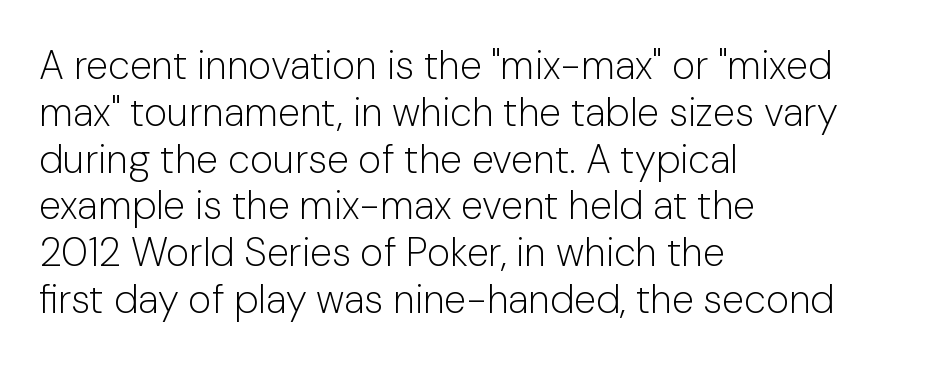
The image shows 40 px light sans-serif type, upright; set left-aligned, line spacing 1.17x, normal letter spacing, not underlined; low stroke contrast and a medium x-height.
